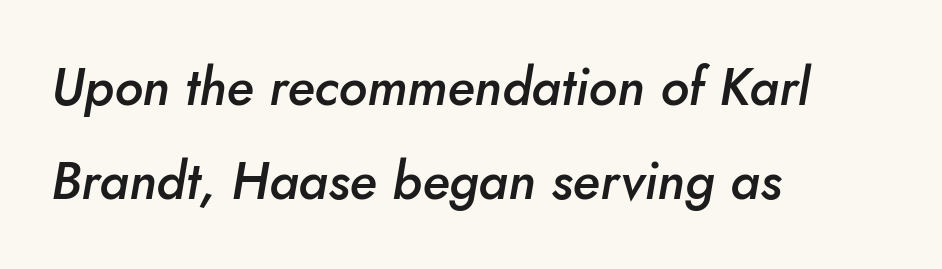
Q: Is the text bold? A: Semi-bold.
Q: Is the text italic (slanted)? A: Yes, it leans right by about 10 degrees.
Q: Is the text underlined? A: No.
Q: How is the paragraph aligned? A: Left-aligned.
Q: Is the spacing between letters normal or unusually wide? A: Normal.
Q: Width (condensed, normal, or wide)? A: Normal.
Q: Stroke contrast? A: Low.
Q: x-height? A: Small.
Q: Monospaced? A: No.
